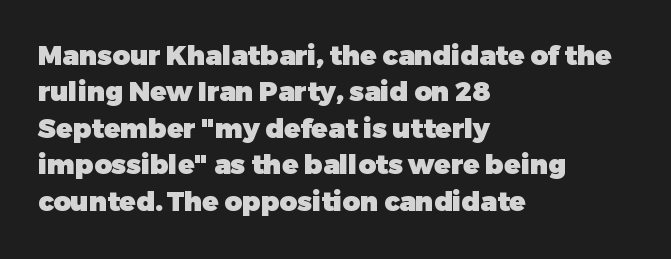
{"italic": "no", "bold": "yes", "underline": "no", "align": "left", "line_spacing": "normal", "line_spacing_ratio": 1.35, "letter_spacing": "normal", "letter_spacing_em": 0.0, "glyph_px": 27}
